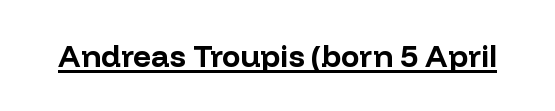
The image shows 31 px bold sans-serif type, upright; set normal letter spacing, underlined; low stroke contrast and a medium x-height.
